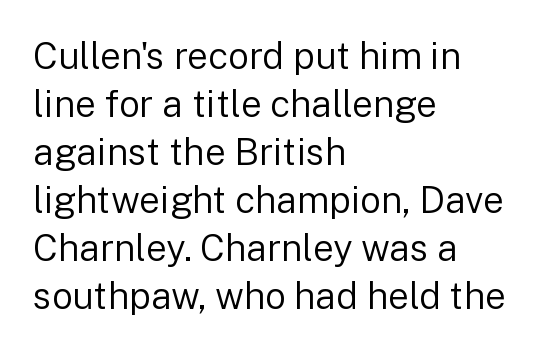
Italic: no, the glyphs are upright roman. The passage is arranged the way most books set body copy — flush left. The characters are drawn with everyday or finer stroke widths. Any mark beneath the type? The region is blank. There is no visible air inserted between adjacent glyphs. The face used here is proportionally spaced, like ordinary book or web type.
